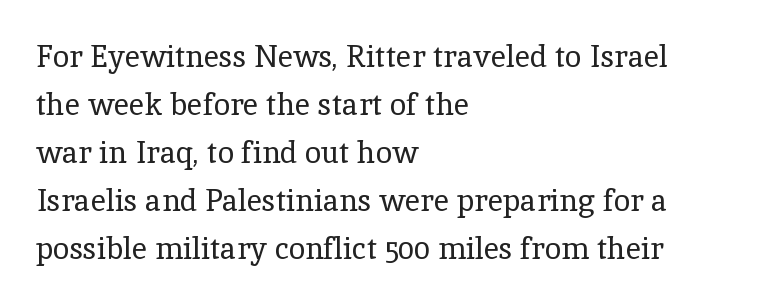
The image shows 30 px regular-weight serif type, upright; set left-aligned, normal line spacing (1.6x), normal letter spacing, not underlined; a medium x-height.
